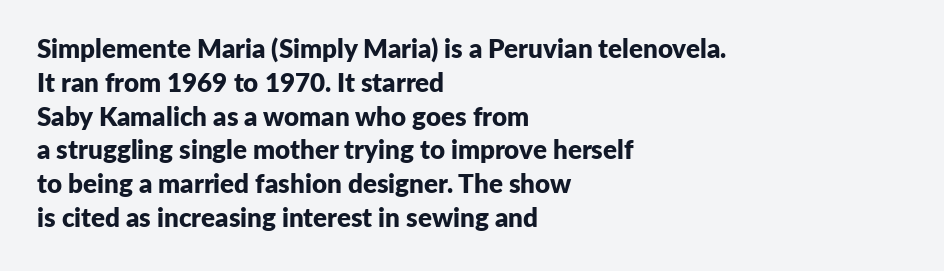
Q: Is the text bold? A: Yes.
Q: Is the text italic (slanted)? A: No, it is upright.
Q: Is the text underlined? A: No.
Q: How is the paragraph aligned? A: Left-aligned.
Q: Is the spacing between letters normal or unusually wide? A: Normal.
Q: Is the spacing between lines tight, normal or loose? A: Normal.
